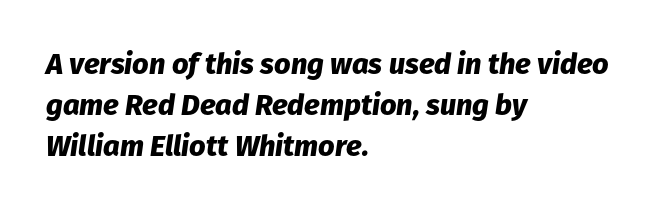
{"italic": "yes", "lean": "right", "slant_degrees": 8, "bold": "yes", "weight": "heavy", "width": "normal", "stroke_contrast": "low", "x_height": "medium", "monospaced": "no", "underline": "no", "align": "left", "line_spacing": "normal", "line_spacing_ratio": 1.42, "letter_spacing": "normal", "letter_spacing_em": 0.0, "glyph_px": 29}
